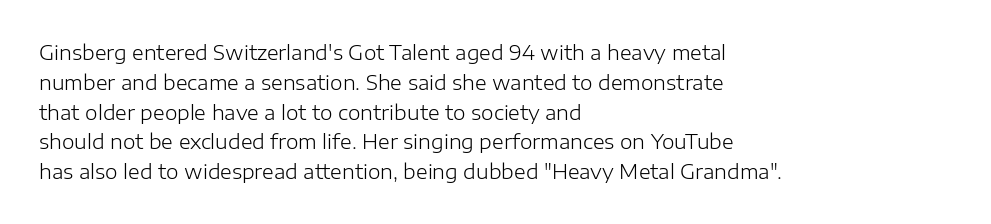
{"italic": "no", "bold": "no", "underline": "no", "align": "left", "line_spacing": "normal", "line_spacing_ratio": 1.49, "letter_spacing": "normal", "letter_spacing_em": 0.0, "glyph_px": 20}
